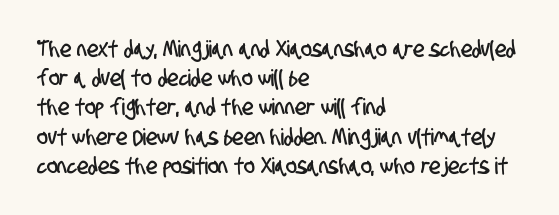
This rendering features lettering with no underline. Leading: standard. This rendering uses left alignment, leaving the right contour irregular. The passage shown has conventional tracking throughout.
